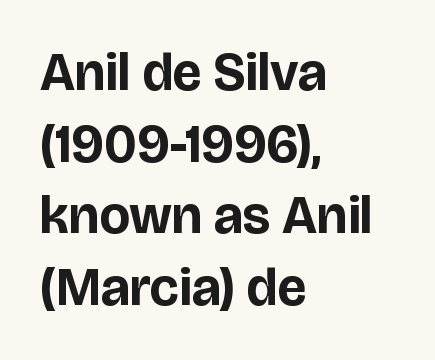
Q: Is the text bold? A: Yes.
Q: Is the text italic (slanted)? A: No, it is upright.
Q: Is the typeface a serif or a sans-serif typeface? A: Sans-serif.
Q: Is the text underlined? A: No.
Q: How is the paragraph aligned? A: Left-aligned.
Q: Is the spacing between letters normal or unusually wide? A: Normal.
Q: Is the spacing between lines tight, normal or loose? A: Normal.
Q: Width (condensed, normal, or wide)? A: Normal.
Q: Stroke contrast? A: Low.
Q: x-height? A: Large.
Q: Monospaced? A: No.
